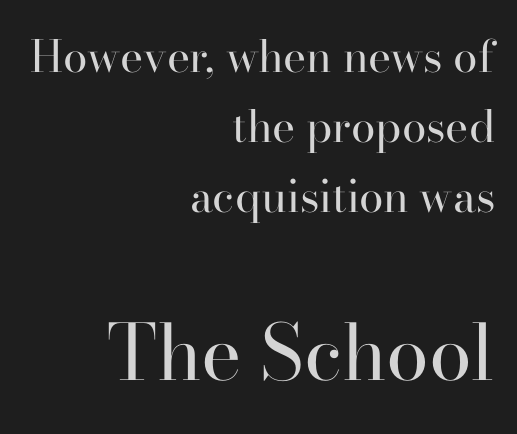
You could not count columns in this text — the font is proportionally spaced. Line endings align vertically; line beginnings do not. The type is set solid horizontally, with unmodified tracking. Are there feet on the stems? There are — it's a serif. Successive baselines arrive at the customary interval.
